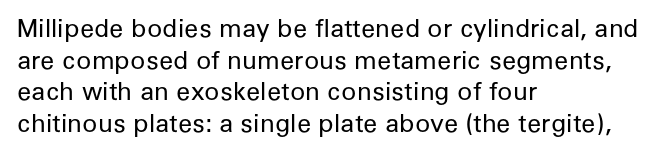
The characters are drawn with everyday or finer stroke widths. The string is rendered with underlining switched off. Leading matches the norm, producing a regular column. This sample uses plain, unmodified letter spacing.
